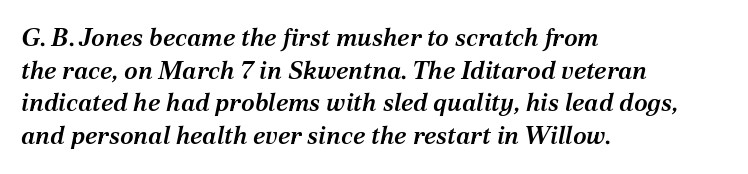
The image shows 25 px text type, italic (leaning right); set left-aligned, normal line spacing (1.31x), normal letter spacing, not underlined.
